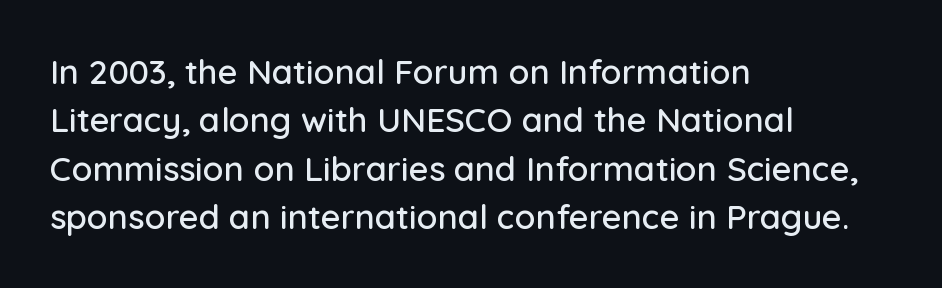
Q: Is the text italic (slanted)? A: No, it is upright.
Q: Is the typeface a serif or a sans-serif typeface? A: Sans-serif.
Q: Is the text underlined? A: No.
Q: How is the paragraph aligned? A: Left-aligned.
Q: Is the spacing between letters normal or unusually wide? A: Normal.
Q: Is the spacing between lines tight, normal or loose? A: Normal.
Q: Width (condensed, normal, or wide)? A: Normal.
Q: Stroke contrast? A: Low.
Q: x-height? A: Medium.
Q: Monospaced? A: No.
